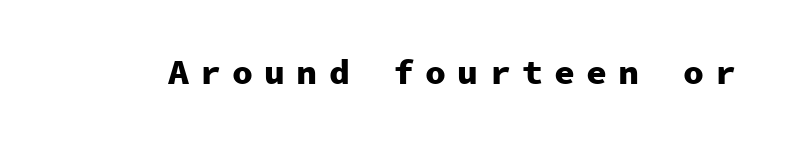
{"serif": "no", "italic": "no", "bold": "yes", "weight": "heavy", "width": "normal", "stroke_contrast": "low", "x_height": "medium", "monospaced": "yes", "underline": "no", "letter_spacing": "wide", "letter_spacing_em": 0.32, "glyph_px": 35}
